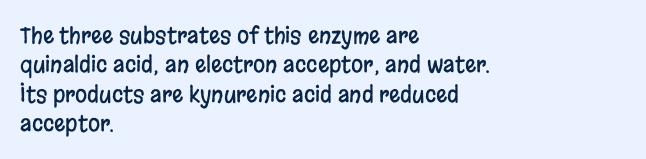
Q: Is the text italic (slanted)? A: No, it is upright.
Q: Is the text underlined? A: No.
Q: How is the paragraph aligned? A: Left-aligned.
Q: Is the spacing between letters normal or unusually wide? A: Normal.
Q: Is the spacing between lines tight, normal or loose? A: Normal.
